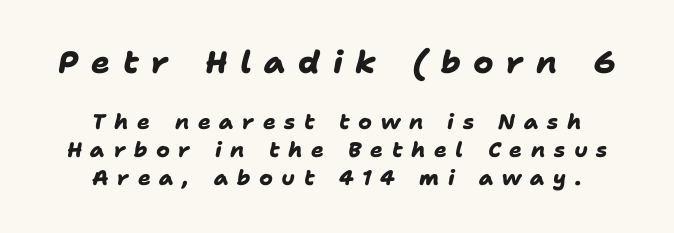
Is the block centered? Yes — each line is placed symmetrically about the middle. This rendering features lettering with no underline. Each new line begins a customary step beneath the previous one. Between one letter and the next there's a generous, obvious gap. These two chunks differ in scale, with the top chunk taking the larger measure.
